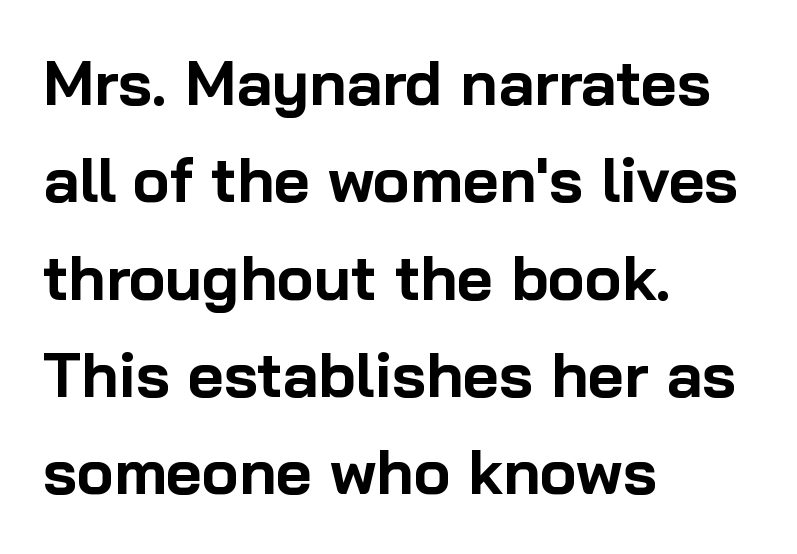
Caption: bold face, heavy strokes. When letters stand straight like this, we call the style roman or upright. Type without underlining. Nothing unusual about the tracking: characters are spaced as the font intends.
